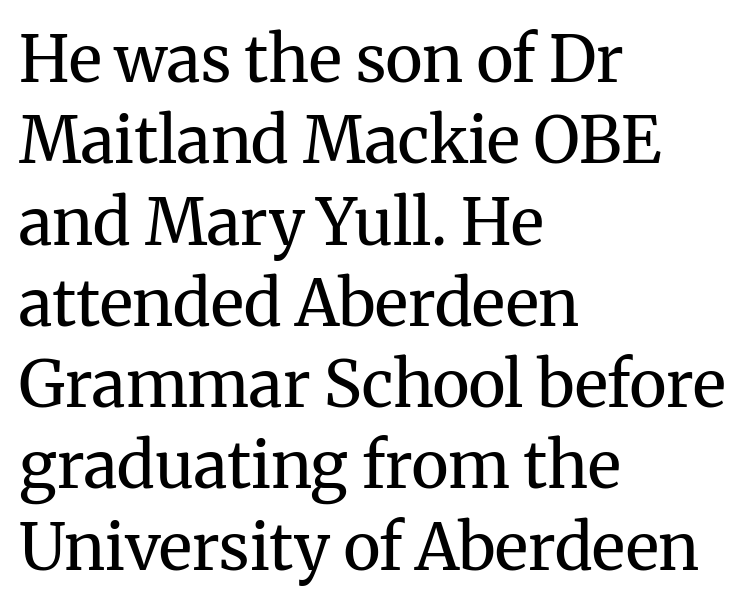
Q: Is the text bold? A: No.
Q: Is the text italic (slanted)? A: No, it is upright.
Q: Is the typeface a serif or a sans-serif typeface? A: Serif.
Q: Is the text underlined? A: No.
Q: How is the paragraph aligned? A: Left-aligned.
Q: Is the spacing between letters normal or unusually wide? A: Normal.
Q: Is the spacing between lines tight, normal or loose? A: Normal.
Q: Width (condensed, normal, or wide)? A: Normal.
Q: Stroke contrast? A: Medium.
Q: x-height? A: Medium.
Q: Monospaced? A: No.
